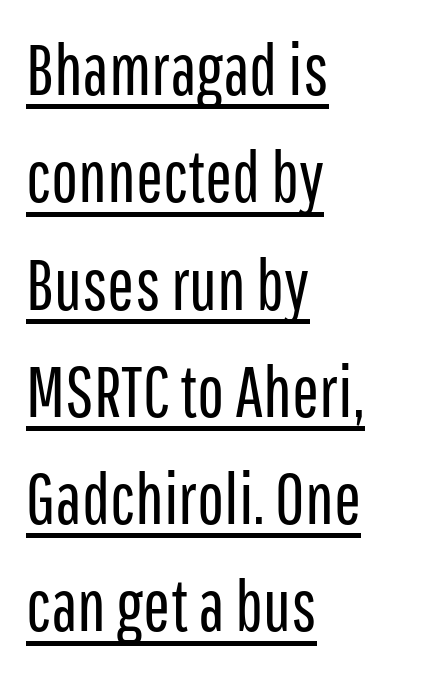
The image shows 72 px regular-weight, condensed sans-serif type, upright; set left-aligned, normal line spacing (1.49x), normal letter spacing, underlined; low stroke contrast and a medium x-height.
